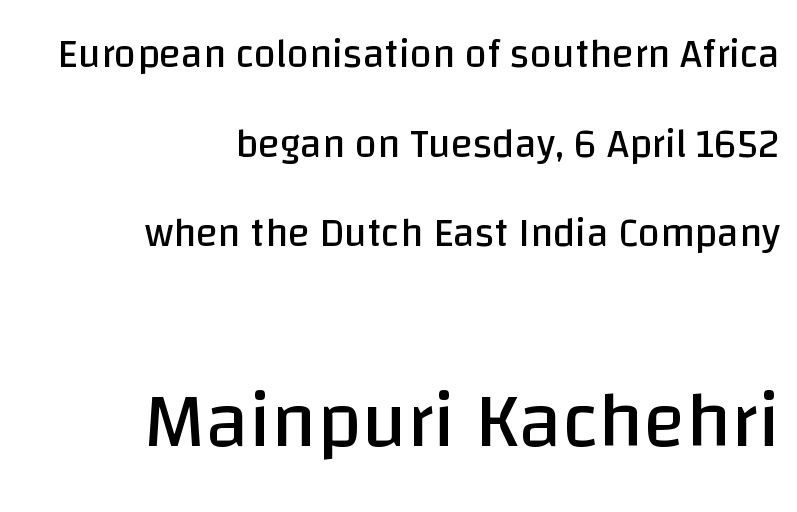
{"serif": "no", "italic": "no", "bold": "no", "weight": "regular", "width": "normal", "stroke_contrast": "low", "x_height": "large", "monospaced": "no", "underline": "no", "align": "right", "line_spacing": "loose", "line_spacing_ratio": 2.24, "letter_spacing": "normal", "letter_spacing_em": 0.0, "larger_block": "second", "size_ratio": 1.98, "glyph_px": 79}
